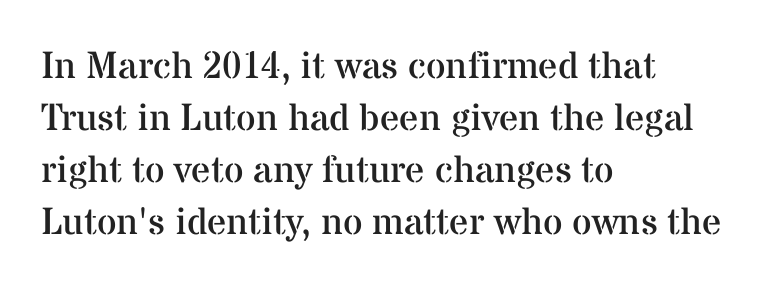
The image shows 38 px regular-weight serif type, upright; set left-aligned, normal line spacing (1.37x), normal letter spacing, not underlined; medium stroke contrast and a medium x-height.
